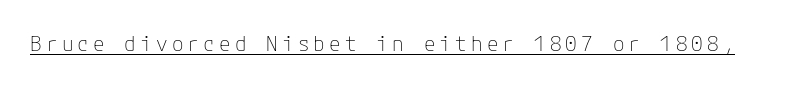
{"italic": "no", "bold": "no", "underline": "yes", "letter_spacing": "wide", "letter_spacing_em": 0.2, "glyph_px": 21}
